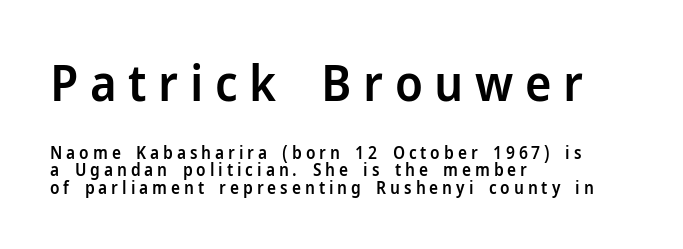
Q: Is the text bold? A: Semi-bold.
Q: Is the text italic (slanted)? A: No, it is upright.
Q: Is the typeface a serif or a sans-serif typeface? A: Sans-serif.
Q: Is the text underlined? A: No.
Q: How is the paragraph aligned? A: Left-aligned.
Q: Is the spacing between letters normal or unusually wide? A: Unusually wide.
Q: Is the spacing between lines tight, normal or loose? A: Tight.
Q: Which block of text is set in a larger size, the first (top) or the second (bottom)? A: The first (top) one.
Q: Width (condensed, normal, or wide)? A: Normal.
Q: Stroke contrast? A: Low.
Q: x-height? A: Medium.
Q: Monospaced? A: No.
